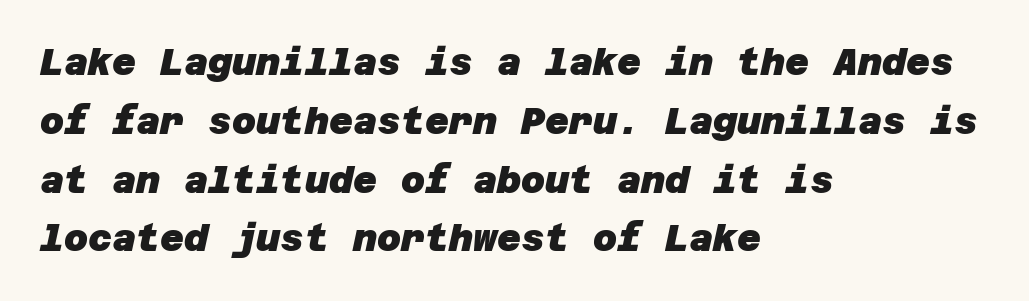
The image shows 37 px heavy sans-serif type; set left-aligned, normal line spacing (1.59x), normal letter spacing, not underlined; low stroke contrast and a large x-height.
